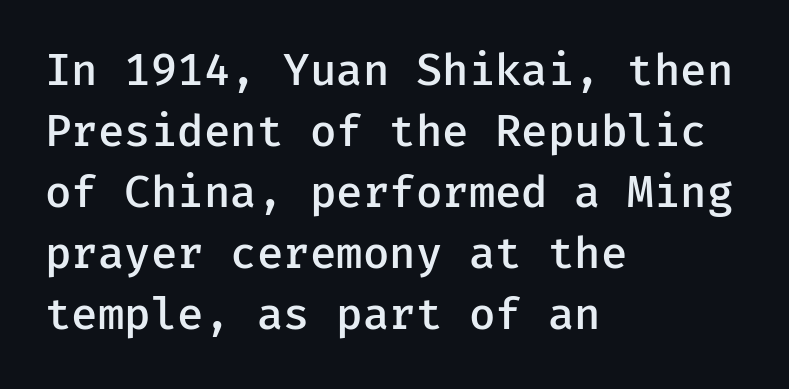
Q: Is the text bold? A: Semi-bold.
Q: Is the text italic (slanted)? A: No, it is upright.
Q: Is the typeface a serif or a sans-serif typeface? A: Sans-serif.
Q: Is the text underlined? A: No.
Q: How is the paragraph aligned? A: Left-aligned.
Q: Is the spacing between letters normal or unusually wide? A: Normal.
Q: Is the spacing between lines tight, normal or loose? A: Normal.
Q: Width (condensed, normal, or wide)? A: Normal.
Q: Stroke contrast? A: Low.
Q: x-height? A: Medium.
